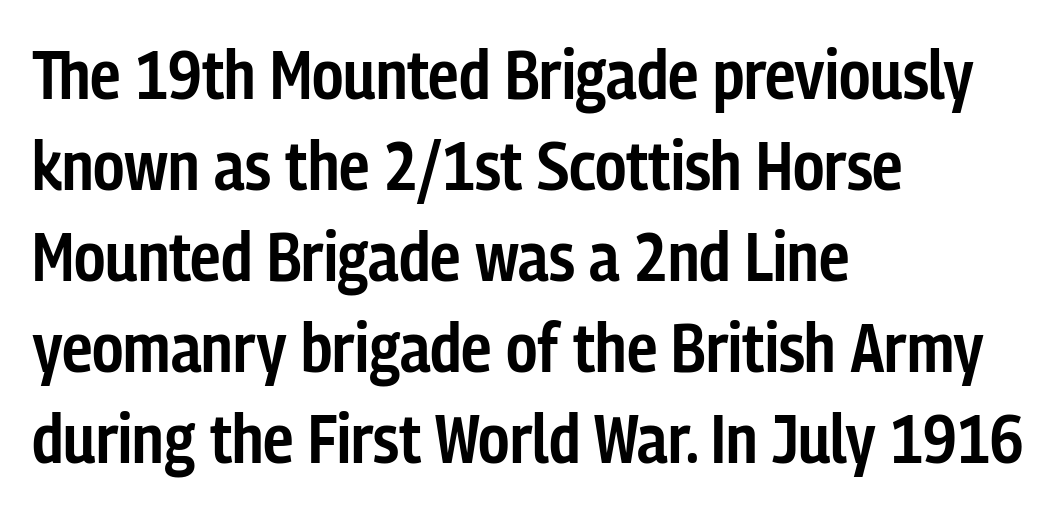
Q: Is the text bold? A: Semi-bold.
Q: Is the text italic (slanted)? A: No, it is upright.
Q: Is the typeface a serif or a sans-serif typeface? A: Sans-serif.
Q: Is the text underlined? A: No.
Q: How is the paragraph aligned? A: Left-aligned.
Q: Is the spacing between letters normal or unusually wide? A: Normal.
Q: Is the spacing between lines tight, normal or loose? A: Normal.
Q: Width (condensed, normal, or wide)? A: Condensed.
Q: Stroke contrast? A: Low.
Q: x-height? A: Medium.
Q: Monospaced? A: No.
